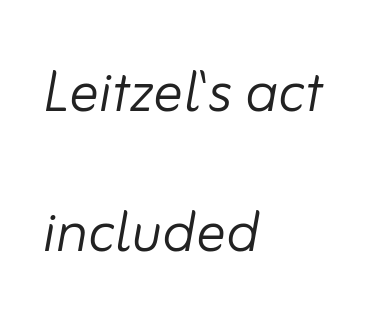
Q: Is the text bold? A: No.
Q: Is the text italic (slanted)? A: Yes, it leans right by about 10 degrees.
Q: Is the text underlined? A: No.
Q: How is the paragraph aligned? A: Left-aligned.
Q: Is the spacing between letters normal or unusually wide? A: Normal.
Q: Width (condensed, normal, or wide)? A: Normal.
Q: Stroke contrast? A: Low.
Q: x-height? A: Small.
Q: Monospaced? A: No.
